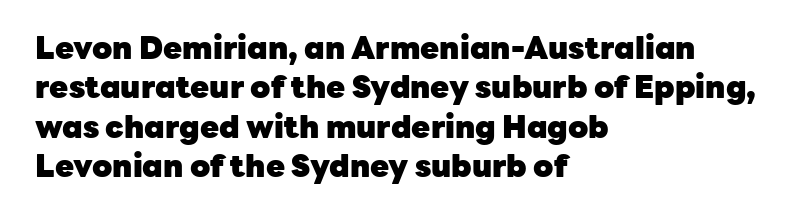
{"serif": "no", "italic": "no", "bold": "yes", "weight": "heavy", "width": "normal", "stroke_contrast": "low", "x_height": "medium", "monospaced": "no", "underline": "no", "align": "left", "line_spacing": "normal", "line_spacing_ratio": 1.27, "letter_spacing": "normal", "letter_spacing_em": 0.0, "glyph_px": 31}
